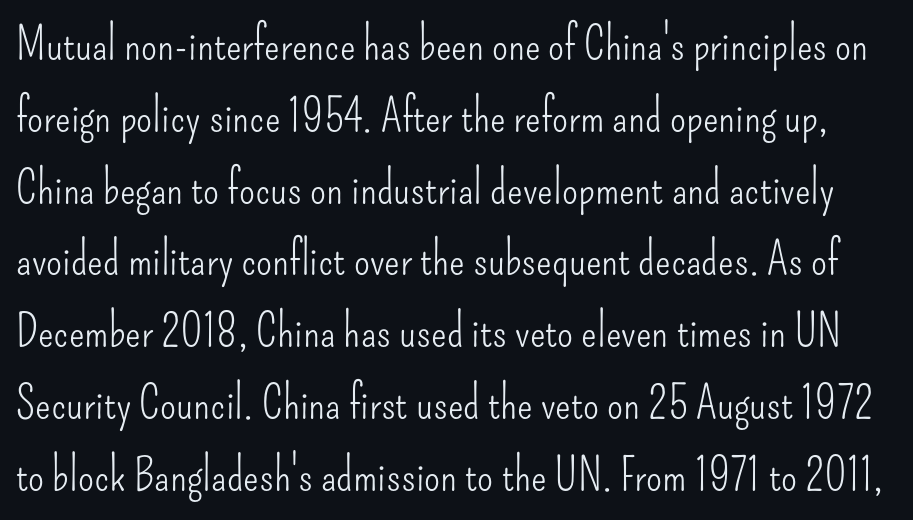
Q: Is the text bold? A: No.
Q: Is the text italic (slanted)? A: No, it is upright.
Q: Is the typeface a serif or a sans-serif typeface? A: Sans-serif.
Q: Is the text underlined? A: No.
Q: Is the spacing between letters normal or unusually wide? A: Normal.
Q: Is the spacing between lines tight, normal or loose? A: Normal.
Q: Width (condensed, normal, or wide)? A: Condensed.
Q: Stroke contrast? A: Low.
Q: x-height? A: Small.
Q: Monospaced? A: No.
